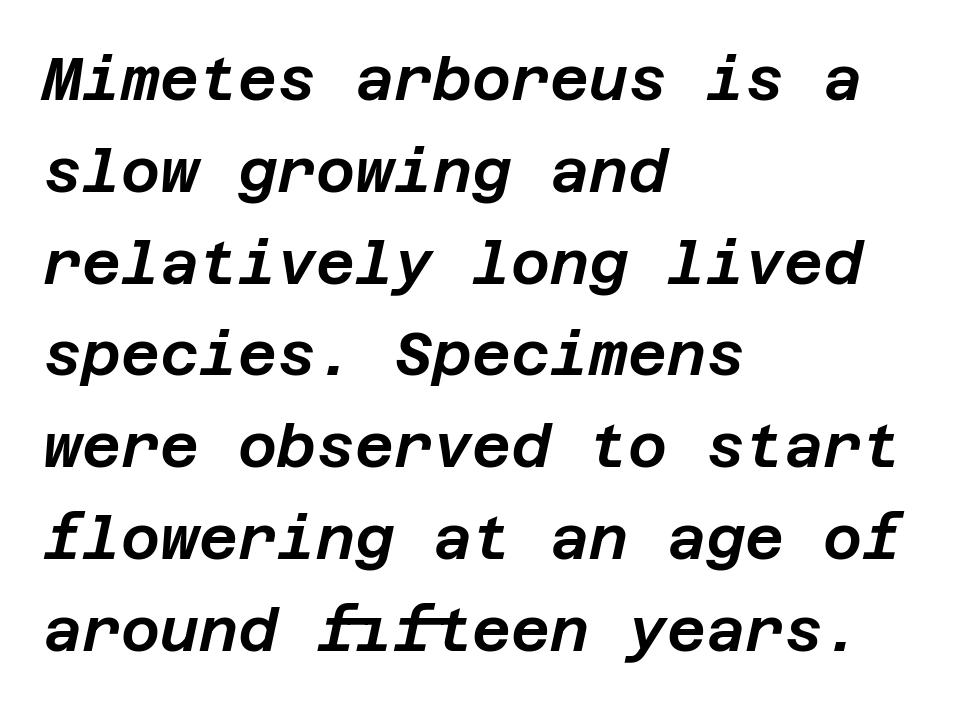
{"italic": "yes", "lean": "right", "slant_degrees": 12, "width": "normal", "stroke_contrast": "low", "x_height": "large", "underline": "no", "align": "left", "line_spacing": "normal", "line_spacing_ratio": 1.53, "letter_spacing": "normal", "letter_spacing_em": 0.0, "glyph_px": 60}
